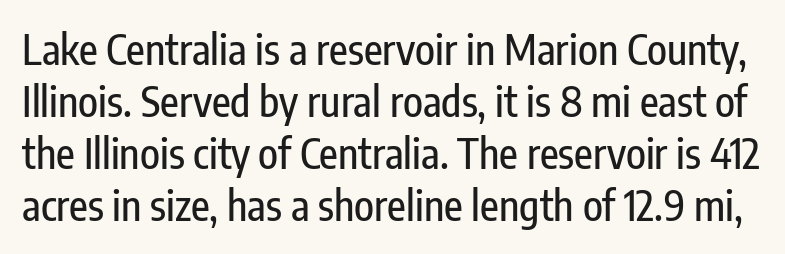
{"serif": "no", "italic": "no", "width": "condensed", "stroke_contrast": "low", "x_height": "medium", "monospaced": "no", "underline": "no", "line_spacing": "normal", "line_spacing_ratio": 1.27, "letter_spacing": "normal", "letter_spacing_em": 0.0, "glyph_px": 41}
